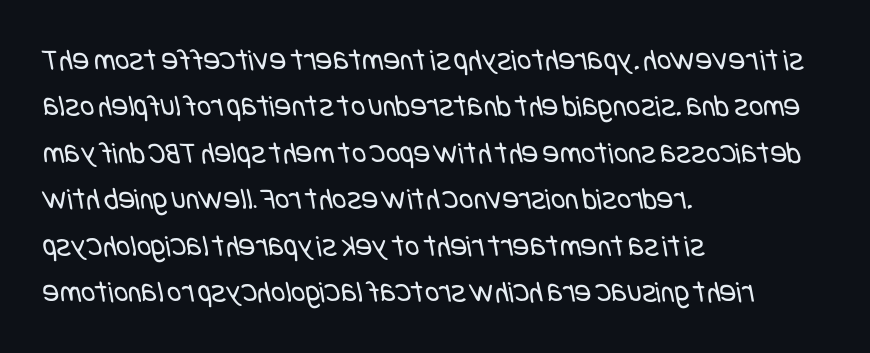
The image shows 31 px regular-weight, condensed sans-serif type; set left-aligned, normal line spacing (1.5x), normal letter spacing, not underlined; low stroke contrast and a large x-height.
